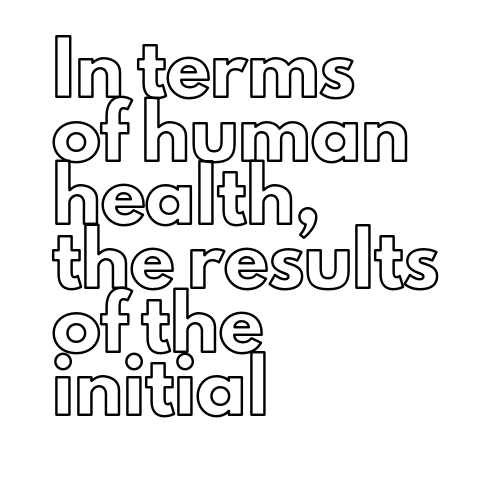
{"italic": "no", "width": "normal", "x_height": "small", "monospaced": "no", "underline": "no", "align": "left", "line_spacing": "normal", "line_spacing_ratio": 1.3, "letter_spacing": "normal", "letter_spacing_em": 0.0, "glyph_px": 49}
